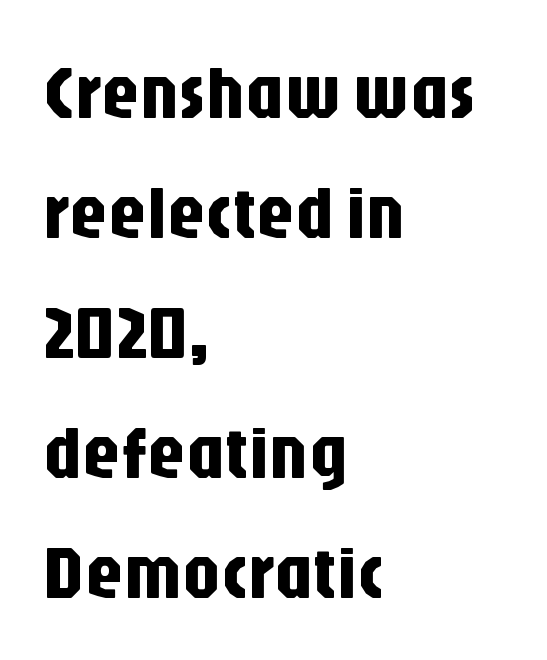
The letters advance in unequal steps, a hallmark of proportional type. Only glyphs here, with clear space below each row. Nope, no serifs anywhere on these letters. Each line starts at the same left margin while the right side varies. The face used here is rendered with its standard letterfit. Rows of type keep a routine distance in the vertical direction.
